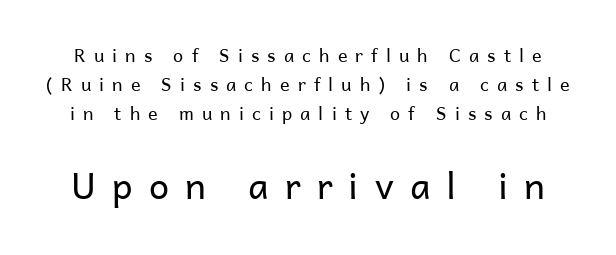
The axis of the letterforms is exactly vertical. Caption: face not bold, strokes unweighted. Characters follow at a spacing far wider than the type designer built in. You get the small type first, then a jump to larger type. Notice how descenders clear the ascenders below comfortably — that's standard leading. The string is rendered with underlining switched off.
